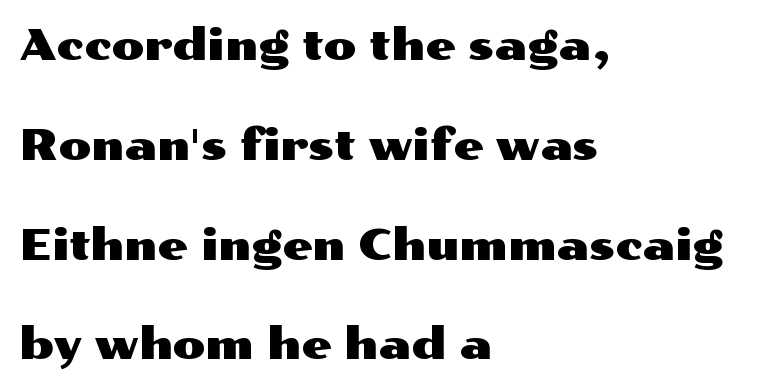
Q: Is the text italic (slanted)? A: No, it is upright.
Q: Is the typeface a serif or a sans-serif typeface? A: Sans-serif.
Q: Is the text underlined? A: No.
Q: How is the paragraph aligned? A: Left-aligned.
Q: Is the spacing between letters normal or unusually wide? A: Normal.
Q: Is the spacing between lines tight, normal or loose? A: Loose.
Q: Width (condensed, normal, or wide)? A: Wide.
Q: Stroke contrast? A: Medium.
Q: x-height? A: Medium.
Q: Monospaced? A: No.
